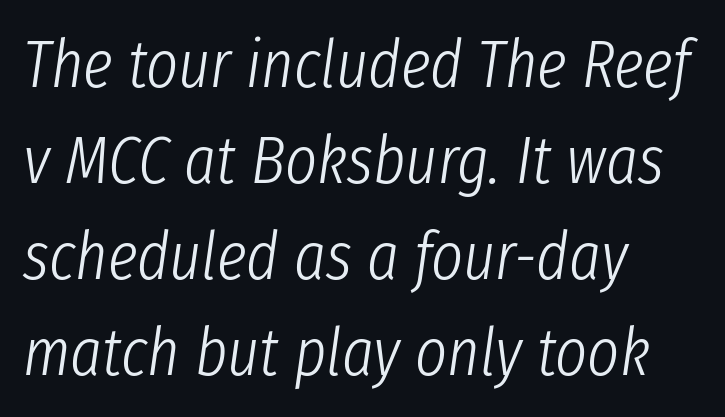
The image shows 68 px light, condensed type, italic (leaning right); set left-aligned, normal line spacing (1.41x), normal letter spacing, not underlined; low stroke contrast and a medium x-height.
